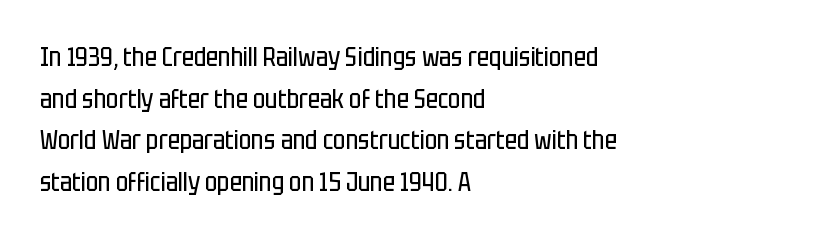
Rule under the text: the space is simply empty. One-word summary of the alignment: left. Stroke thickness stays within the range of a standard reading face or lighter. Rows of type keep a routine distance in the vertical direction. Ascenders rise straight up at ninety degrees. The tracking reads as untouched default to a designer's eye.
